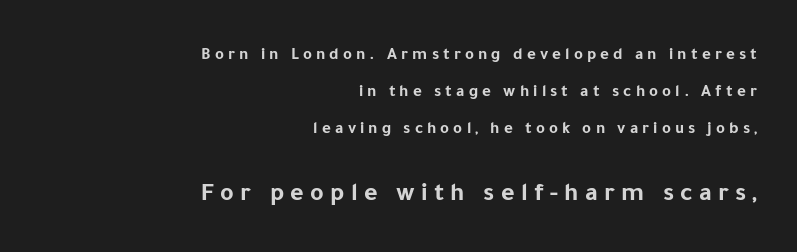
Which of the two is more prominent by size? The second, at the bottom. Leading: increased. In CSS terms this would be text-align: right. Only glyphs here, with clear space below each row. The passage shown has open, widely tracked lettering throughout. These lines carry a lot of weight — the face is fully bold.
